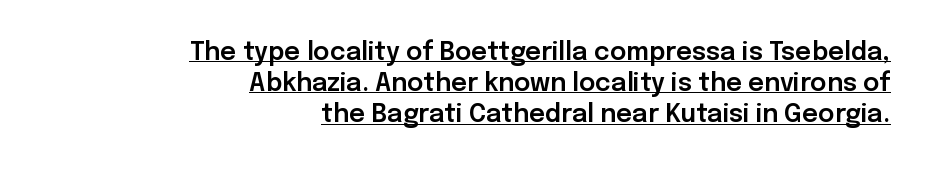
The image shows 25 px text type, upright; set right-aligned, normal line spacing (1.25x), normal letter spacing, underlined.
